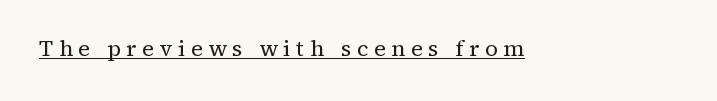
The image shows 22 px text type, upright; set unusually wide letter spacing (+0.26 em), underlined.
